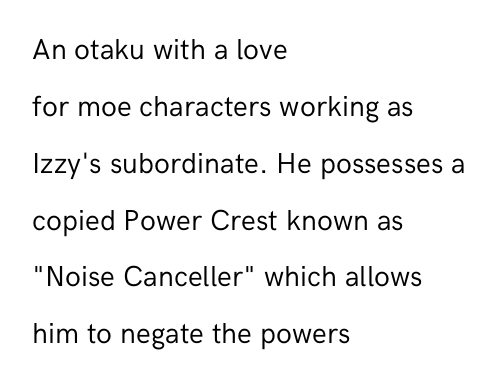
The image shows 29 px regular-weight sans-serif type, upright; set left-aligned, loose line spacing (1.96x), normal letter spacing, not underlined; low stroke contrast and a medium x-height.
